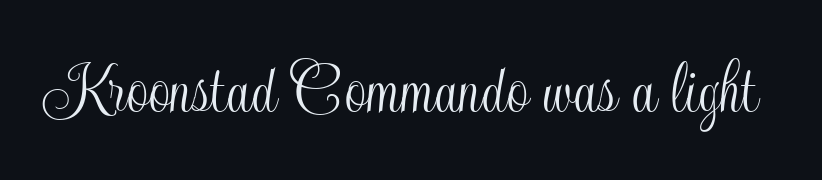
Looks like regular typesetting: each glyph gets only the width it needs. Type without underlining. The line texture is even and compact thanks to regular tracking.
